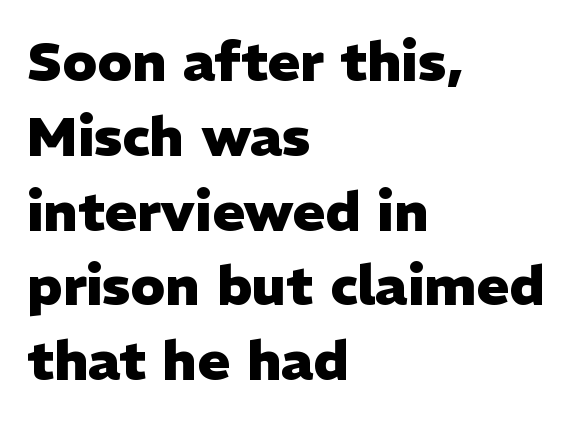
The image shows 55 px heavy sans-serif type, upright; set left-aligned, normal line spacing (1.36x), normal letter spacing, not underlined; low stroke contrast and a medium x-height.
